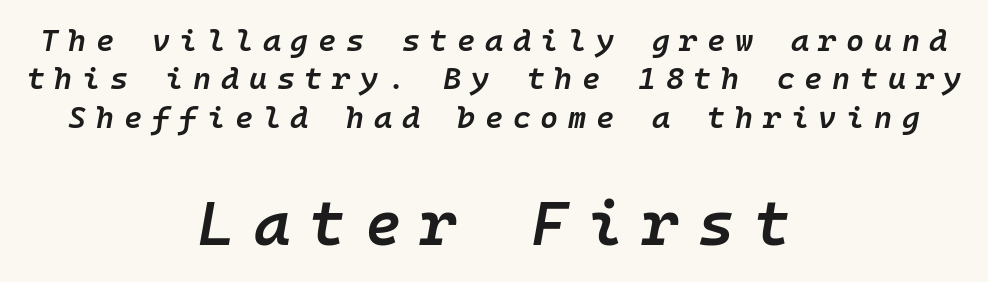
The image shows 62 px semibold type, italic (leaning right), monospaced; set centered, line spacing 1.24x, unusually wide letter spacing (+0.31 em), not underlined; the second (bottom) block is 2.0x larger; low stroke contrast and a medium x-height.
